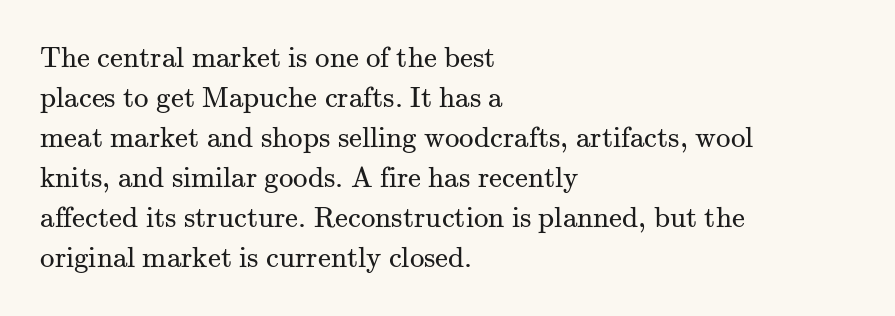
{"serif": "yes", "italic": "no", "bold": "no", "weight": "regular", "width": "normal", "stroke_contrast": "medium", "x_height": "small", "monospaced": "no", "underline": "no", "align": "left", "line_spacing": "normal", "line_spacing_ratio": 1.38, "letter_spacing": "normal", "letter_spacing_em": 0.0, "glyph_px": 29}
